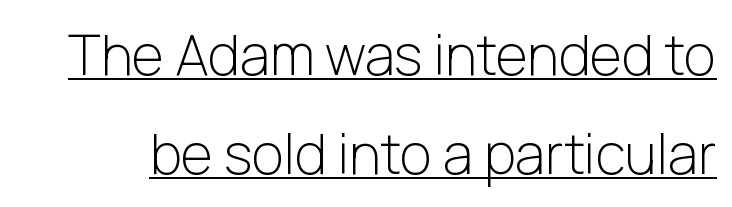
The image shows 55 px light sans-serif type, upright; set line spacing 1.8x, normal letter spacing, underlined; low stroke contrast and a medium x-height.
